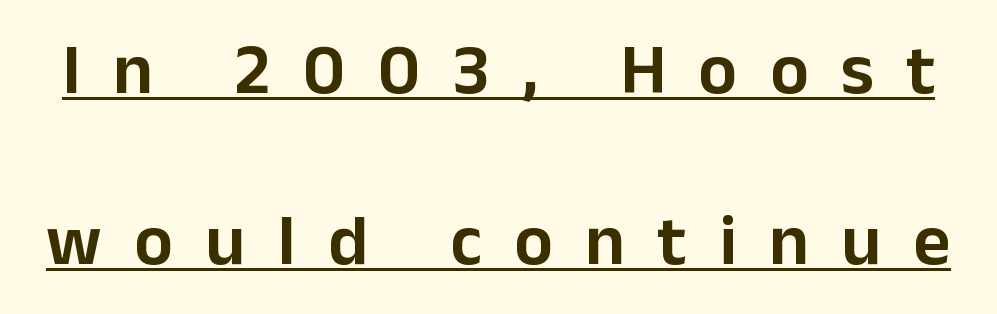
Q: Is the text italic (slanted)? A: No, it is upright.
Q: Is the typeface a serif or a sans-serif typeface? A: Sans-serif.
Q: Is the text underlined? A: Yes.
Q: Is the spacing between letters normal or unusually wide? A: Unusually wide.
Q: Is the spacing between lines tight, normal or loose? A: Loose.
Q: Width (condensed, normal, or wide)? A: Normal.
Q: Stroke contrast? A: Low.
Q: x-height? A: Medium.
Q: Monospaced? A: No.
